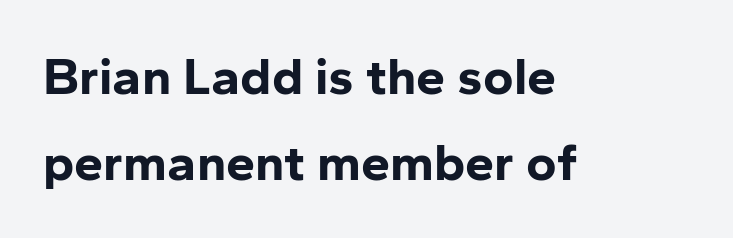
Regular leading. No italicization has been applied; the sample stays upright. The zone under the glyphs is completely vacant. Here the glyphs are tracked normally, forming tight word shapes. You can tell from the bare stems that sans-serif type was used. The face used here is proportionally spaced, like ordinary book or web type.
